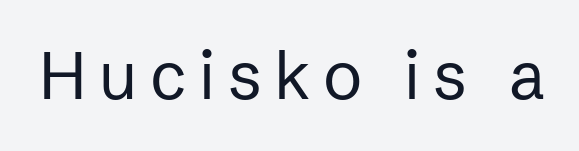
Q: Is the text bold? A: No.
Q: Is the text italic (slanted)? A: No, it is upright.
Q: Is the typeface a serif or a sans-serif typeface? A: Sans-serif.
Q: Is the text underlined? A: No.
Q: Width (condensed, normal, or wide)? A: Normal.
Q: Stroke contrast? A: Low.
Q: x-height? A: Medium.
Q: Monospaced? A: No.
